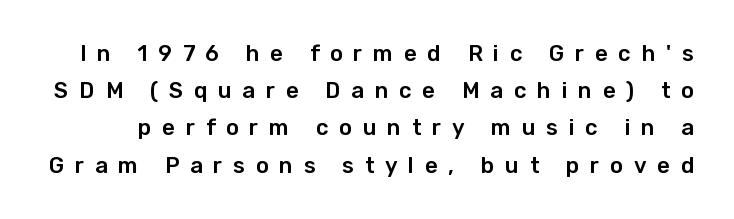
{"italic": "no", "underline": "no", "line_spacing": "normal", "line_spacing_ratio": 1.69, "letter_spacing": "wide", "letter_spacing_em": 0.49, "glyph_px": 22}
